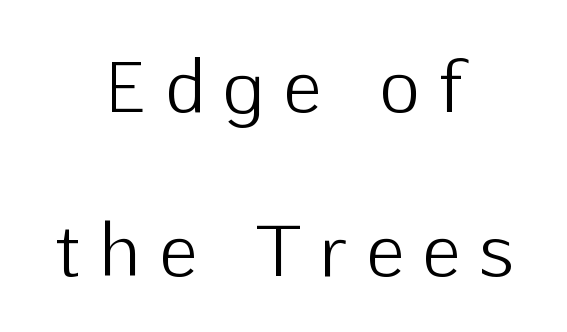
Leading: increased. Observe the wide spacing: letters keep a clear distance from each other. You can tell it's not italic because the verticals are truly vertical. Centered paragraph, ragged on both sides. Think of a printed novel: that variable character pitch is what you see here.
